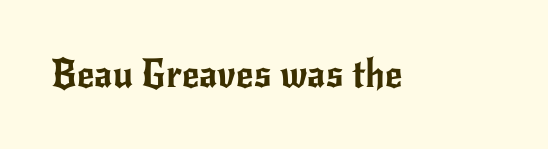
{"serif": "no", "italic": "no", "width": "normal", "stroke_contrast": "low", "x_height": "small", "monospaced": "no", "underline": "no", "letter_spacing": "normal", "letter_spacing_em": 0.0, "glyph_px": 38}
